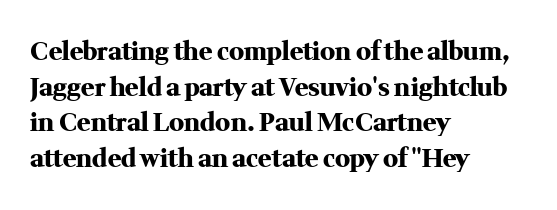
The image shows 25 px bold type, upright; set left-aligned, normal line spacing (1.43x), normal letter spacing, not underlined.
